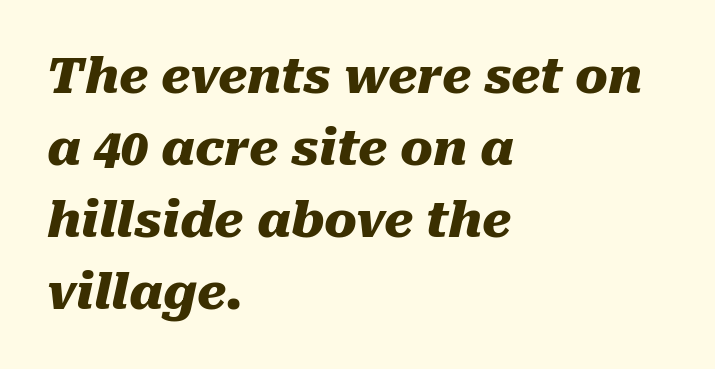
Q: Is the text bold? A: Yes.
Q: Is the text italic (slanted)? A: Yes, it leans right by about 10 degrees.
Q: Is the text underlined? A: No.
Q: How is the paragraph aligned? A: Left-aligned.
Q: Is the spacing between letters normal or unusually wide? A: Normal.
Q: Is the spacing between lines tight, normal or loose? A: Normal.
Q: Width (condensed, normal, or wide)? A: Normal.
Q: Stroke contrast? A: Medium.
Q: x-height? A: Medium.
Q: Monospaced? A: No.
